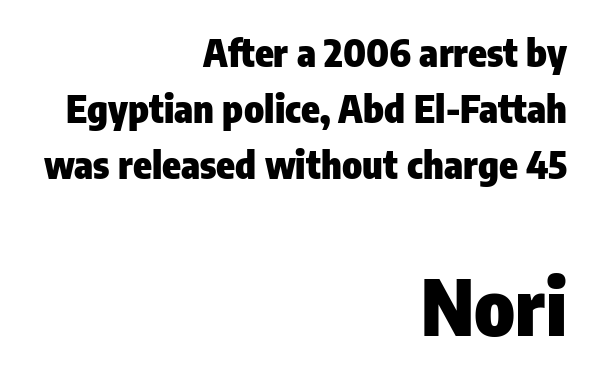
Successive baselines arrive at the customary interval. Of the two passages, the one underneath uses the larger point size. Font category for this specimen: sans-serif. Reading down the block, your eye finds every line finishing at a fixed right position. Quick note: not italic, upright. Each row of text sits above clean, open space.
